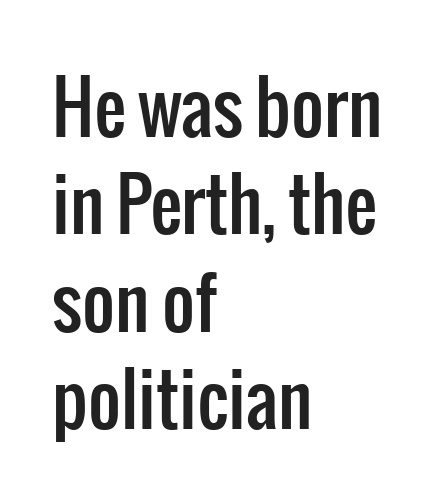
The image shows 71 px condensed sans-serif type, upright; set left-aligned, normal line spacing (1.37x), normal letter spacing, not underlined; low stroke contrast and a medium x-height.
